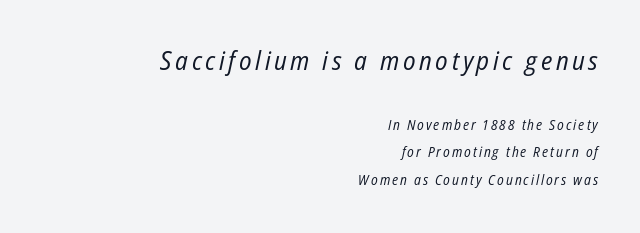
The weight would be labelled regular, book, light, or lighter still. The rag falls on the left side of this text block. No word sits above an underline. The composition opens big and finishes small. Characters are canted at an angle relative to the baseline's perpendicular.
